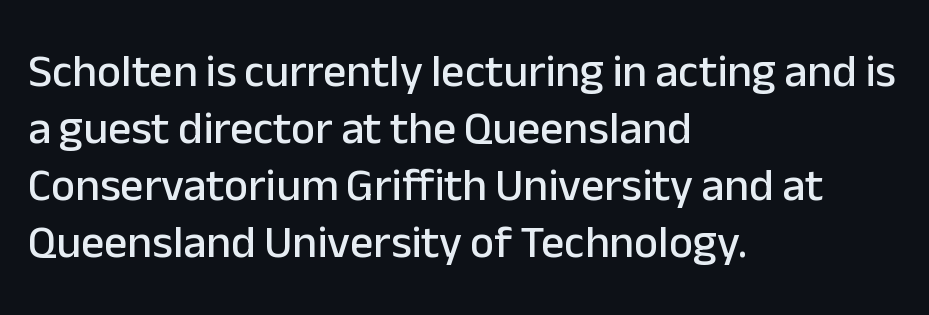
The image shows 46 px sans-serif type, upright; set left-aligned, line spacing 1.24x, normal letter spacing, not underlined; low stroke contrast and a medium x-height.
